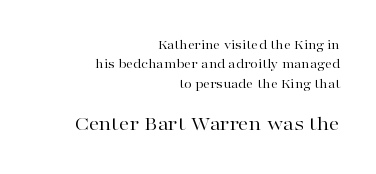
{"italic": "no", "bold": "no", "underline": "no", "align": "right", "line_spacing": "normal", "line_spacing_ratio": 1.39, "letter_spacing": "normal", "letter_spacing_em": 0.0, "larger_block": "second", "size_ratio": 1.5, "glyph_px": 21}
